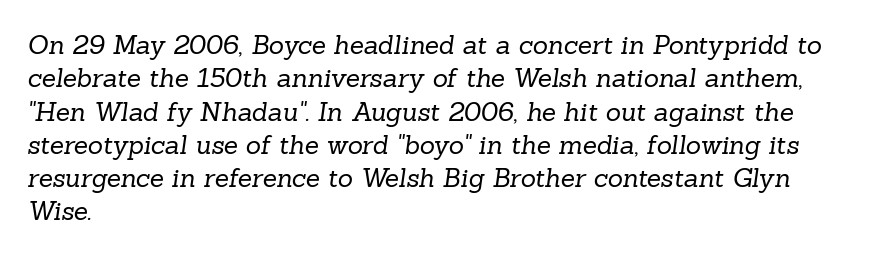
Q: Is the text bold? A: No.
Q: Is the text underlined? A: No.
Q: How is the paragraph aligned? A: Left-aligned.
Q: Is the spacing between letters normal or unusually wide? A: Normal.
Q: Is the spacing between lines tight, normal or loose? A: Normal.
